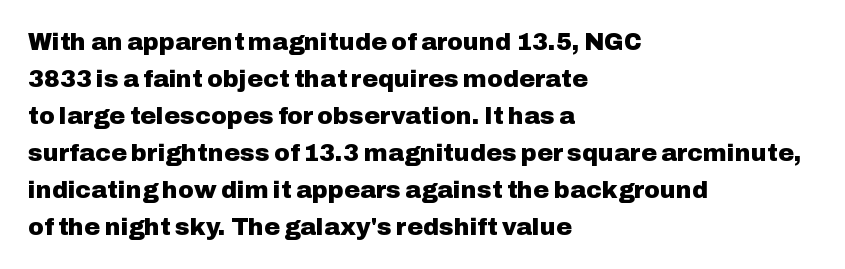
These lines sit exactly where default settings would place them. Descenders are the only things crossing below the line. As a designer I'd log this as weight 700, bold. Where is the straight margin? On the left. The axis of the letterforms is exactly vertical. No extra tracking has been applied to these lines.
